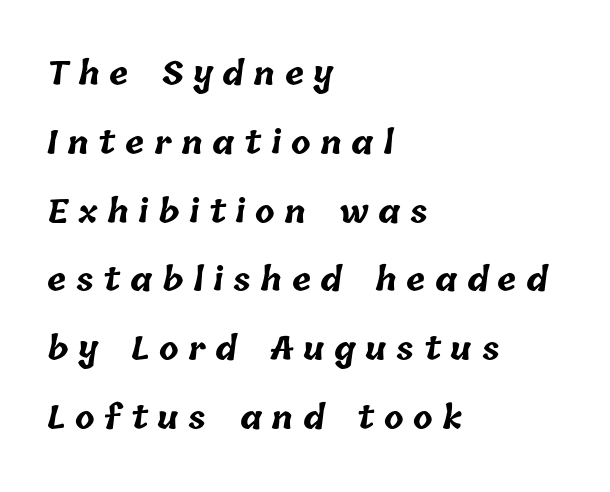
{"bold": "yes", "weight": "bold", "width": "normal", "stroke_contrast": "low", "x_height": "medium", "monospaced": "no", "underline": "no", "align": "left", "line_spacing": "loose", "line_spacing_ratio": 2.15, "letter_spacing": "wide", "letter_spacing_em": 0.3, "glyph_px": 32}
